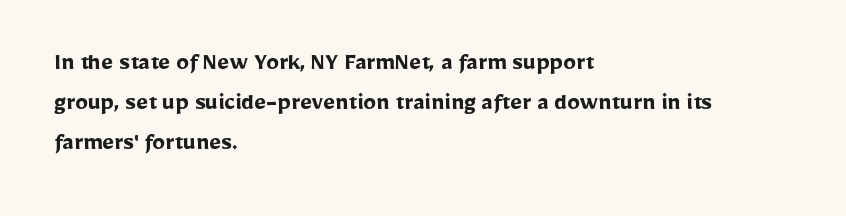
Q: Is the text bold? A: Yes.
Q: Is the text italic (slanted)? A: No, it is upright.
Q: Is the text underlined? A: No.
Q: How is the paragraph aligned? A: Left-aligned.
Q: Is the spacing between letters normal or unusually wide? A: Normal.
Q: Is the spacing between lines tight, normal or loose? A: Normal.
